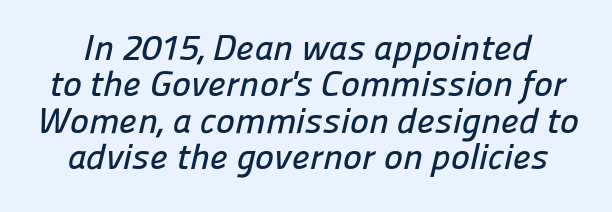
The image shows 36 px sans-serif type; set tight line spacing (1.01x), normal letter spacing, not underlined; low stroke contrast and a medium x-height.
